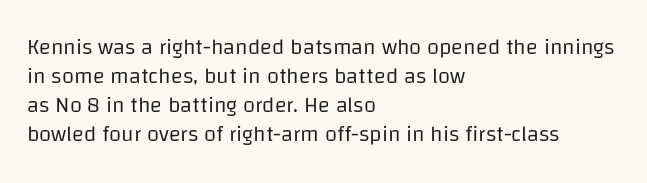
{"italic": "no", "bold": "no", "underline": "no", "align": "left", "line_spacing": "normal", "line_spacing_ratio": 1.32, "letter_spacing": "normal", "letter_spacing_em": 0.0, "glyph_px": 22}
